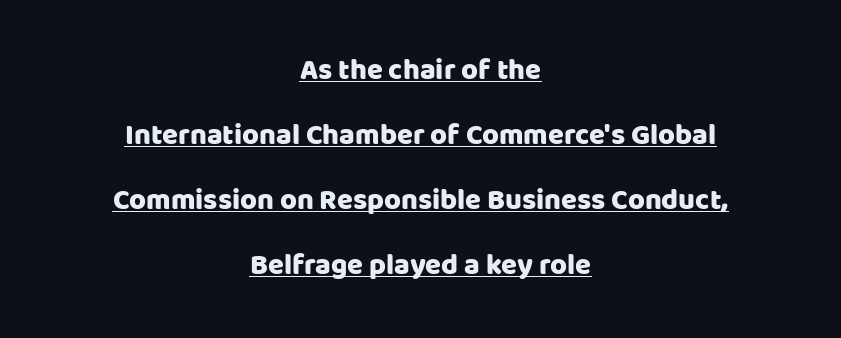
The image shows 29 px sans-serif type, upright; set centered, loose line spacing (2.24x), normal letter spacing, underlined; low stroke contrast and a large x-height.
